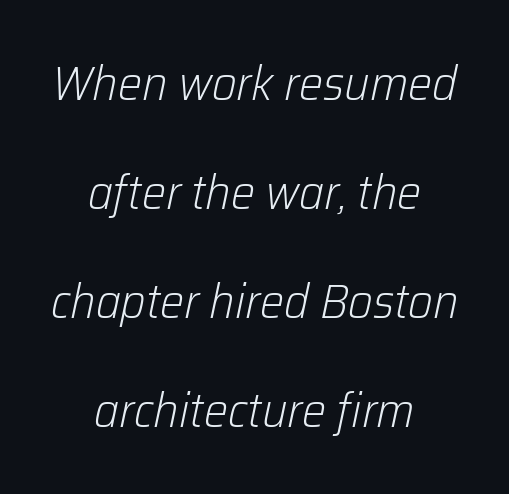
Q: Is the text bold? A: No.
Q: Is the text italic (slanted)? A: Yes, it leans right by about 12 degrees.
Q: Is the text underlined? A: No.
Q: How is the paragraph aligned? A: Centered.
Q: Is the spacing between letters normal or unusually wide? A: Normal.
Q: Is the spacing between lines tight, normal or loose? A: Loose.
Q: Width (condensed, normal, or wide)? A: Normal.
Q: Stroke contrast? A: Low.
Q: x-height? A: Medium.
Q: Monospaced? A: No.
